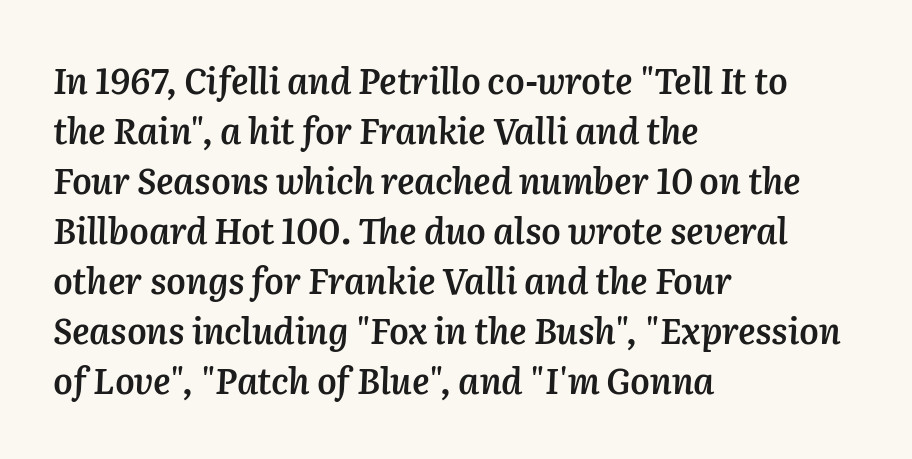
Q: Is the text bold? A: Semi-bold.
Q: Is the text italic (slanted)? A: Yes, it leans right by about 2 degrees.
Q: Is the text underlined? A: No.
Q: How is the paragraph aligned? A: Left-aligned.
Q: Is the spacing between letters normal or unusually wide? A: Normal.
Q: Is the spacing between lines tight, normal or loose? A: Normal.
Q: Width (condensed, normal, or wide)? A: Normal.
Q: Stroke contrast? A: Medium.
Q: x-height? A: Medium.
Q: Monospaced? A: No.
